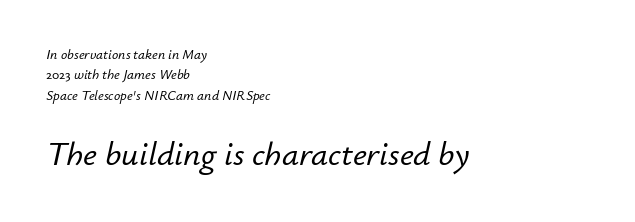
{"italic": "yes", "lean": "right", "slant_degrees": 12, "width": "normal", "stroke_contrast": "low", "x_height": "small", "monospaced": "no", "underline": "no", "align": "left", "line_spacing": "normal", "line_spacing_ratio": 1.45, "letter_spacing": "normal", "letter_spacing_em": 0.0, "larger_block": "second", "size_ratio": 2.43, "glyph_px": 34}
